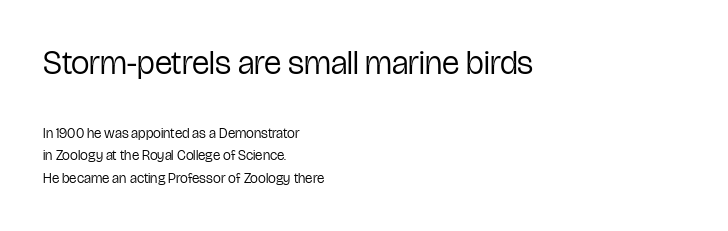
The image shows 33 px regular-weight, condensed sans-serif type, upright; set left-aligned, normal line spacing (1.64x), normal letter spacing, not underlined; the first (top) block is 2.36x larger; low stroke contrast and a medium x-height.
